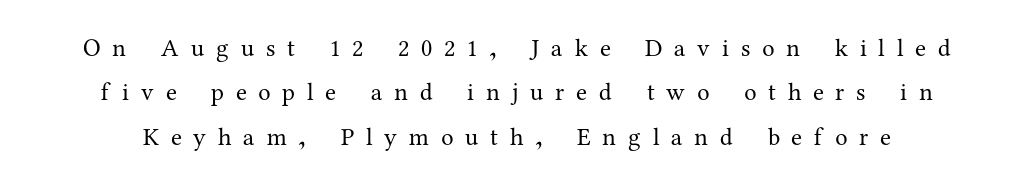
The image shows 25 px text type, upright; set line spacing 1.78x, unusually wide letter spacing (+0.47 em), not underlined.
